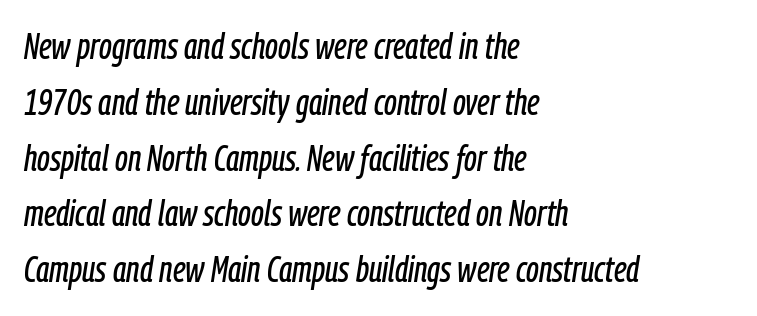
Does the lettering tilt? It does — this is italic. The strip under each line holds only bare page. The passage shown has conventional tracking throughout. Is there much room between lines? A standard amount, neither cramped nor airy. The rendering anchors every line to the left-hand side. Think of a printed novel: that variable character pitch is what you see here.
